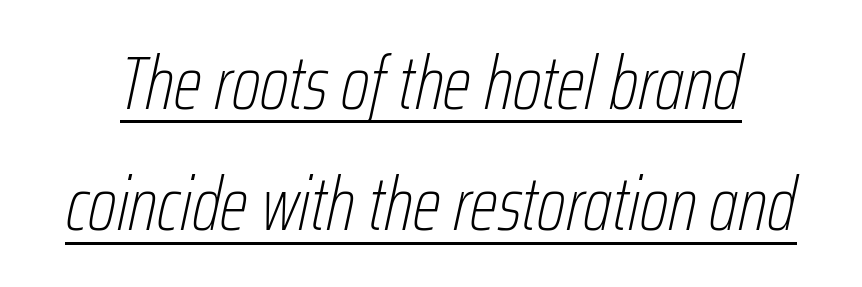
Q: Is the text bold? A: No.
Q: Is the text italic (slanted)? A: Yes, it leans right by about 12 degrees.
Q: Is the text underlined? A: Yes.
Q: Is the spacing between letters normal or unusually wide? A: Normal.
Q: Is the spacing between lines tight, normal or loose? A: Normal.
Q: Width (condensed, normal, or wide)? A: Condensed.
Q: Stroke contrast? A: Low.
Q: x-height? A: Medium.
Q: Monospaced? A: No.
